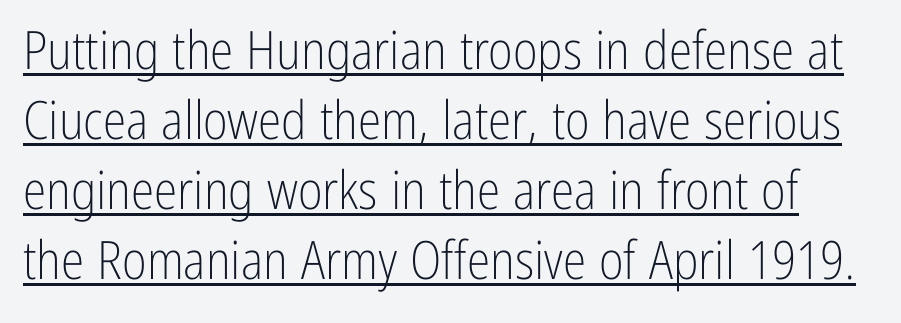
{"serif": "no", "italic": "no", "bold": "no", "weight": "light", "width": "condensed", "stroke_contrast": "low", "x_height": "medium", "monospaced": "no", "underline": "yes", "line_spacing": "normal", "line_spacing_ratio": 1.32, "letter_spacing": "normal", "letter_spacing_em": 0.0, "glyph_px": 53}
